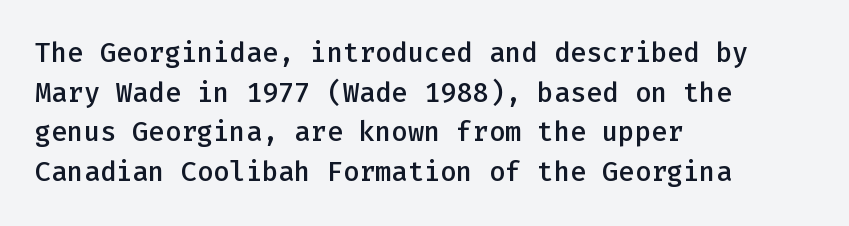
Q: Is the text bold? A: Semi-bold.
Q: Is the text italic (slanted)? A: No, it is upright.
Q: Is the text underlined? A: No.
Q: How is the paragraph aligned? A: Left-aligned.
Q: Is the spacing between letters normal or unusually wide? A: Normal.
Q: Is the spacing between lines tight, normal or loose? A: Normal.
